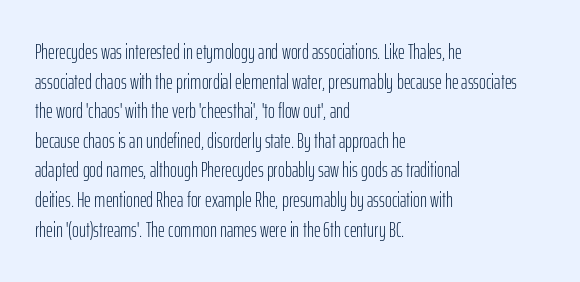
{"italic": "no", "bold": "no", "underline": "no", "align": "left", "line_spacing": "normal", "line_spacing_ratio": 1.41, "letter_spacing": "normal", "letter_spacing_em": 0.0, "glyph_px": 21}
